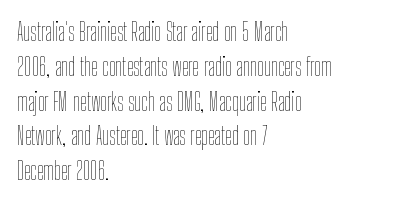
{"italic": "no", "bold": "no", "underline": "no", "align": "left", "line_spacing": "normal", "line_spacing_ratio": 1.45, "letter_spacing": "normal", "letter_spacing_em": 0.0, "glyph_px": 24}
